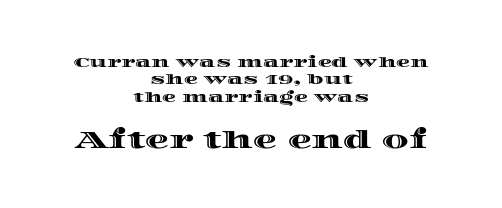
{"italic": "no", "underline": "no", "align": "center", "line_spacing": "normal", "line_spacing_ratio": 1.25, "letter_spacing": "normal", "letter_spacing_em": 0.0, "larger_block": "second", "size_ratio": 1.71, "glyph_px": 24}
